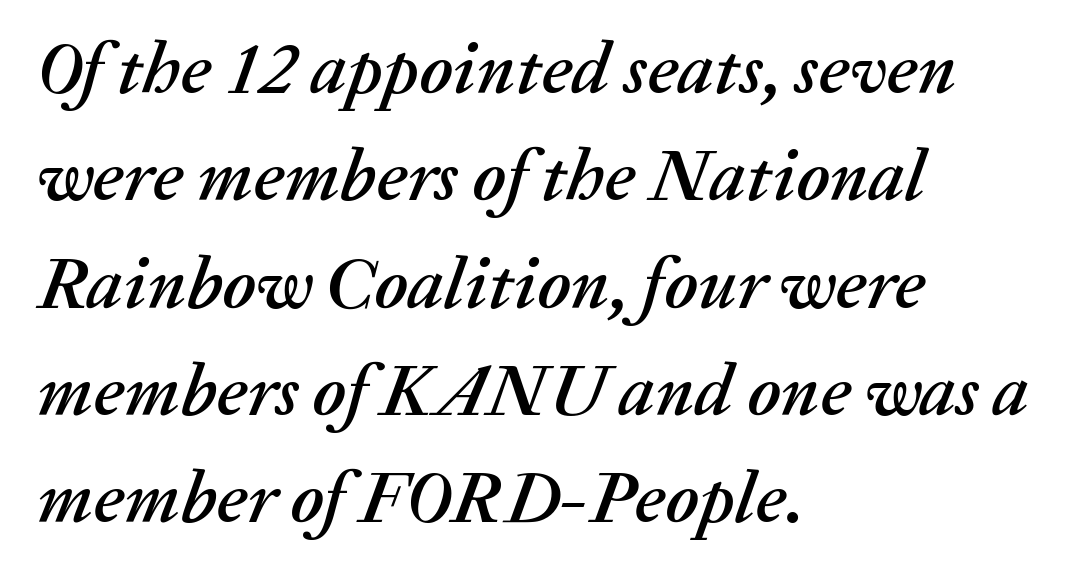
Q: Is the text italic (slanted)? A: Yes, it leans right by about 20 degrees.
Q: Is the text underlined? A: No.
Q: How is the paragraph aligned? A: Left-aligned.
Q: Is the spacing between letters normal or unusually wide? A: Normal.
Q: Is the spacing between lines tight, normal or loose? A: Normal.
Q: Width (condensed, normal, or wide)? A: Normal.
Q: Stroke contrast? A: Medium.
Q: x-height? A: Medium.
Q: Monospaced? A: No.
